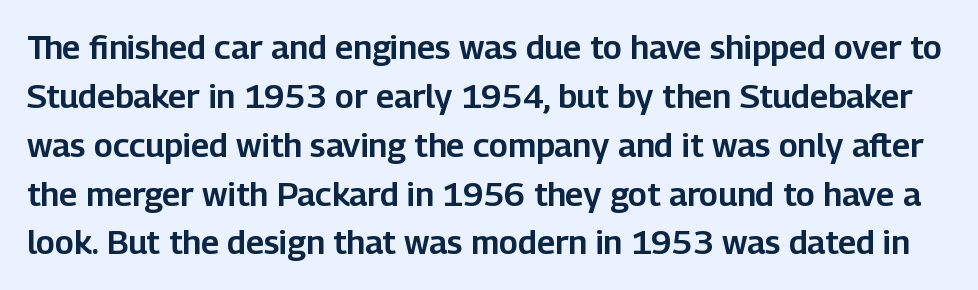
{"serif": "no", "italic": "no", "width": "normal", "stroke_contrast": "low", "x_height": "medium", "monospaced": "no", "underline": "no", "line_spacing": "normal", "line_spacing_ratio": 1.48, "letter_spacing": "normal", "letter_spacing_em": 0.0, "glyph_px": 33}
